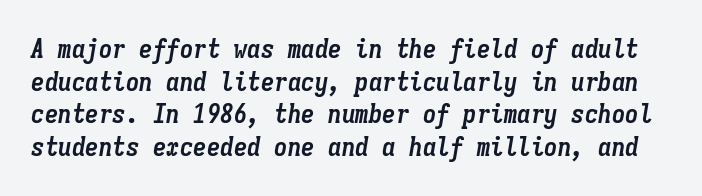
Rendered with sloped, italic letterforms. Weight check: bold — yes, fully. Glance below the letters and you will spot only blank space. Inter-character spacing is left at the font's built-in metrics.
